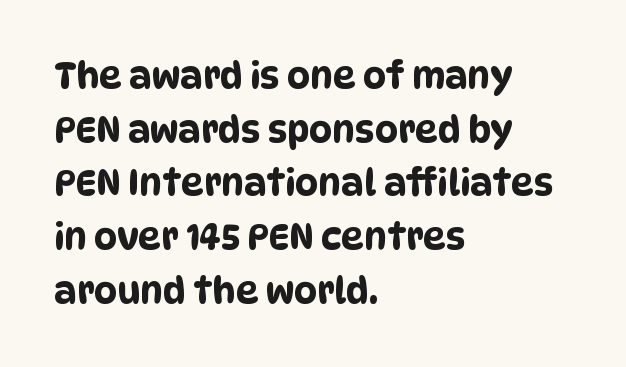
Just letters on the line, the space beneath them empty. Normally led — the rows are evenly, conventionally spaced. Teacher's note: observe the even left margin — that is flush-left alignment. Nope, no serifs anywhere on these letters. Compared with typical body copy, the letter spacing here is the same. The letters advance in unequal steps, a hallmark of proportional type.
